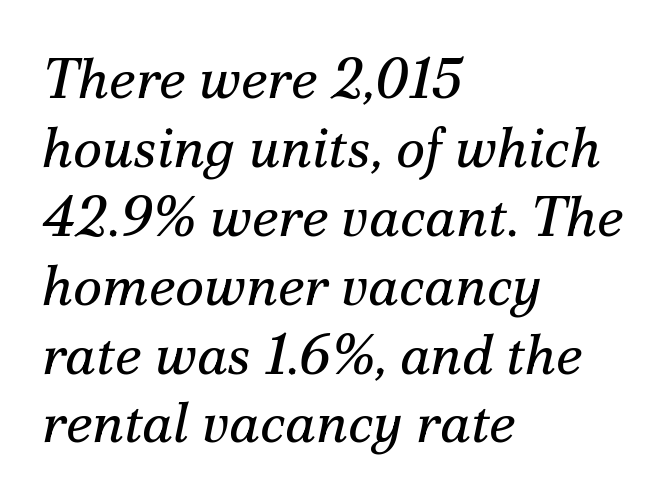
Q: Is the text bold? A: No.
Q: Is the text italic (slanted)? A: Yes, it leans right by about 12 degrees.
Q: Is the typeface a serif or a sans-serif typeface? A: Serif.
Q: Is the text underlined? A: No.
Q: How is the paragraph aligned? A: Left-aligned.
Q: Is the spacing between letters normal or unusually wide? A: Normal.
Q: Width (condensed, normal, or wide)? A: Normal.
Q: Stroke contrast? A: Medium.
Q: x-height? A: Small.
Q: Monospaced? A: No.
